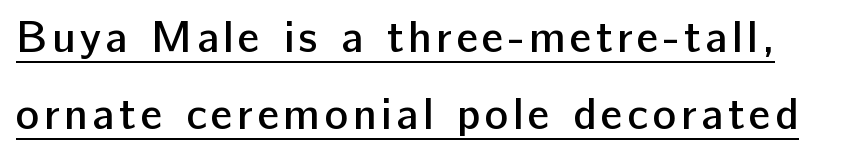
Is this a fixed-width face? No — the glyphs have proportional, varying widths. Ascenders rise straight up at ninety degrees. Somebody hit Ctrl+U on this one — the words are underlined. Serifs: no, the terminals of the letterforms are clean.
